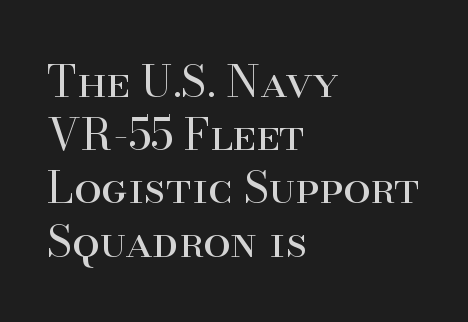
{"serif": "yes", "italic": "no", "bold": "no", "weight": "regular", "width": "normal", "stroke_contrast": "high", "x_height": "small", "monospaced": "no", "underline": "no", "align": "left", "line_spacing_ratio": 1.21, "letter_spacing": "normal", "letter_spacing_em": 0.0, "glyph_px": 44}
